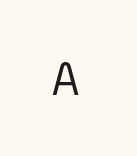
{"serif": "no", "italic": "no", "bold": "no", "weight": "light", "width": "condensed", "stroke_contrast": "low", "x_height": "medium", "monospaced": "no", "underline": "no", "letter_spacing": "wide", "letter_spacing_em": 0.43, "glyph_px": 49}
